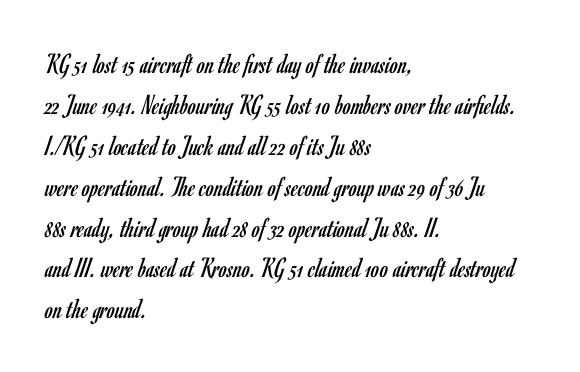
{"serif": "no", "bold": "no", "weight": "regular", "width": "condensed", "stroke_contrast": "low", "x_height": "small", "monospaced": "no", "underline": "no", "align": "left", "line_spacing": "normal", "line_spacing_ratio": 1.41, "letter_spacing": "normal", "letter_spacing_em": 0.0, "glyph_px": 29}
